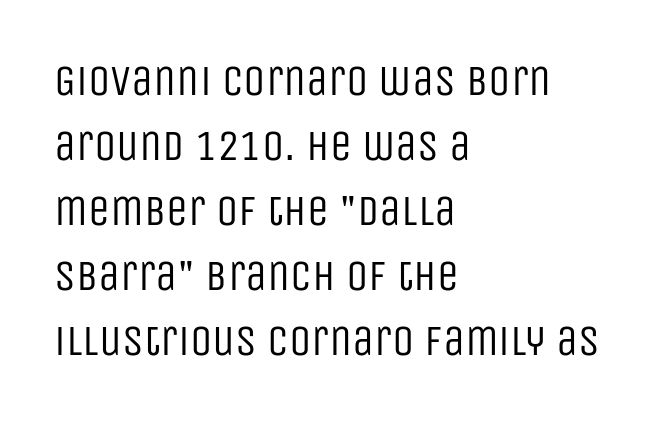
The image shows 44 px regular-weight, condensed sans-serif type, upright; set left-aligned, normal line spacing (1.48x), normal letter spacing, not underlined; low stroke contrast and a large x-height.
